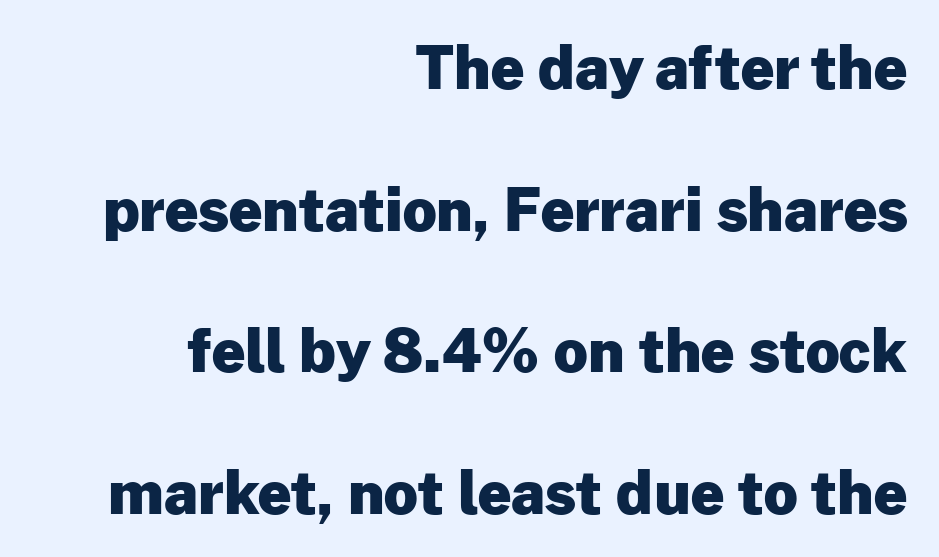
Set as a true bold cut, around the 700 mark. These lines are rendered in a variable-pitch font. Nobody touched the tracking dial on this one. The typesetter chose a ragged-left arrangement here.
